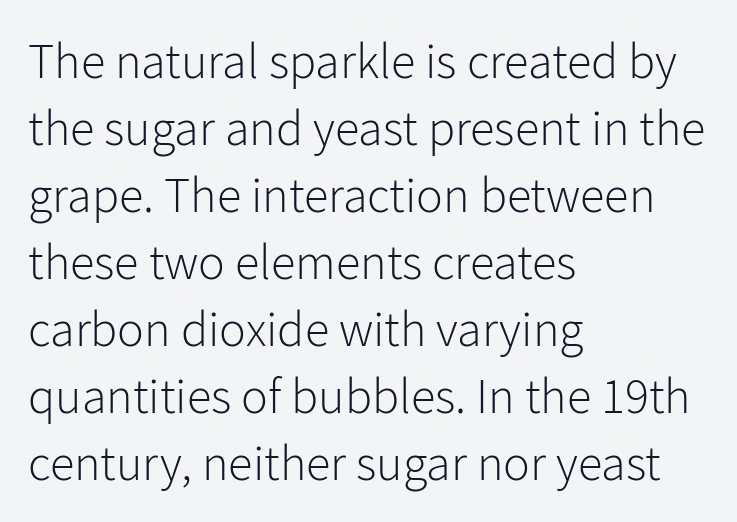
Q: Is the text bold? A: No.
Q: Is the text italic (slanted)? A: No, it is upright.
Q: Is the typeface a serif or a sans-serif typeface? A: Sans-serif.
Q: Is the text underlined? A: No.
Q: How is the paragraph aligned? A: Left-aligned.
Q: Is the spacing between letters normal or unusually wide? A: Normal.
Q: Is the spacing between lines tight, normal or loose? A: Normal.
Q: Width (condensed, normal, or wide)? A: Normal.
Q: Stroke contrast? A: Low.
Q: x-height? A: Medium.
Q: Monospaced? A: No.
